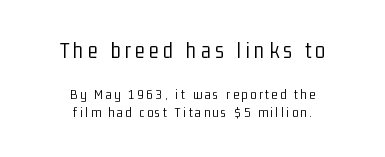
The image shows 23 px text type, upright; set centered, normal line spacing (1.31x), not underlined; the first (top) block is 1.64x larger.
